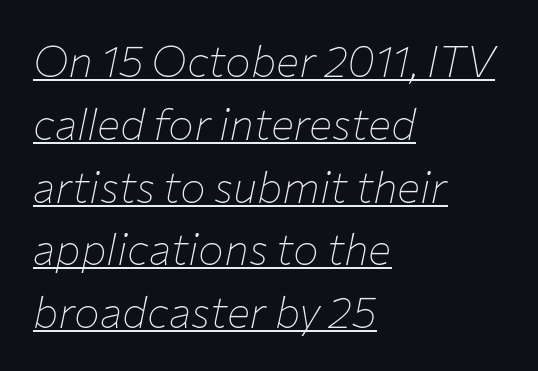
The image shows 43 px thin type, italic (leaning right); set left-aligned, normal line spacing (1.46x), normal letter spacing, underlined; low stroke contrast and a medium x-height.
